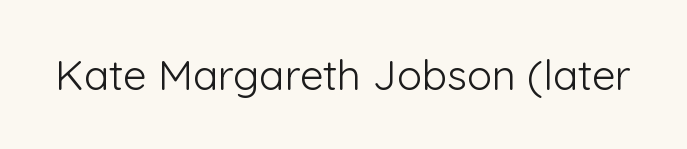
The image shows 42 px light sans-serif type, upright; set normal letter spacing, not underlined; low stroke contrast and a medium x-height.
